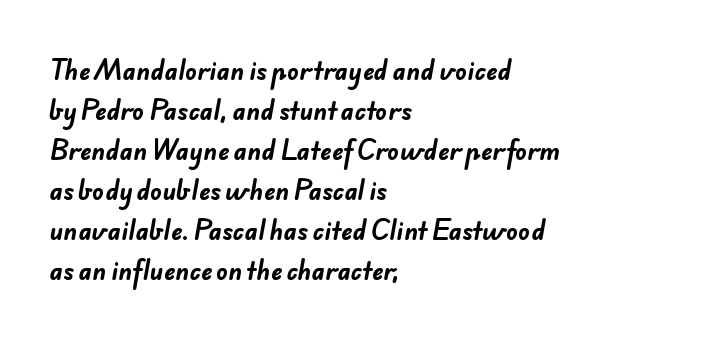
A bare baseline throughout the passage. Compared with a centered layout, this one pins lines to the left instead. The letters sit at their default tracking, neither squeezed nor spread. Honestly, the row spacing looks completely unremarkable. A dark, heavy texture on the line: the type is bold.
